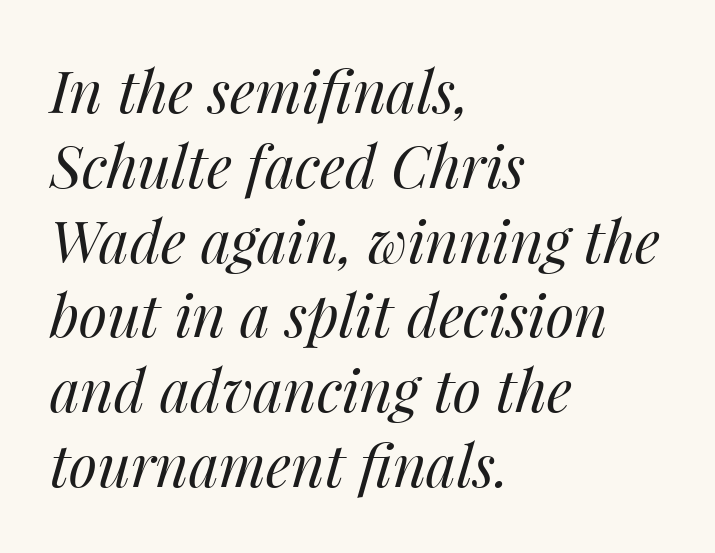
{"italic": "yes", "lean": "right", "slant_degrees": 14, "bold": "no", "weight": "regular", "width": "normal", "stroke_contrast": "medium", "x_height": "medium", "monospaced": "no", "underline": "no", "align": "left", "line_spacing": "normal", "line_spacing_ratio": 1.29, "letter_spacing": "normal", "letter_spacing_em": 0.0, "glyph_px": 58}
